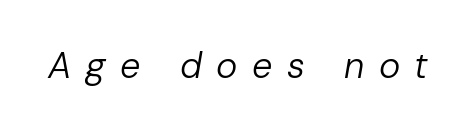
Q: Is the text bold? A: No.
Q: Is the text italic (slanted)? A: Yes, it leans right by about 10 degrees.
Q: Is the text underlined? A: No.
Q: Is the spacing between letters normal or unusually wide? A: Unusually wide.
Q: Width (condensed, normal, or wide)? A: Normal.
Q: Stroke contrast? A: Low.
Q: x-height? A: Medium.
Q: Monospaced? A: No.
